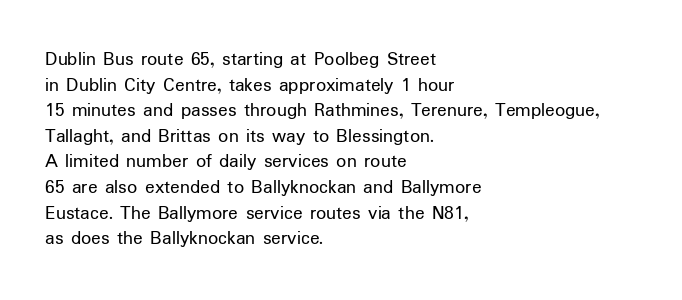
The image shows 20 px text type, upright; set left-aligned, normal line spacing (1.28x), normal letter spacing, not underlined.
